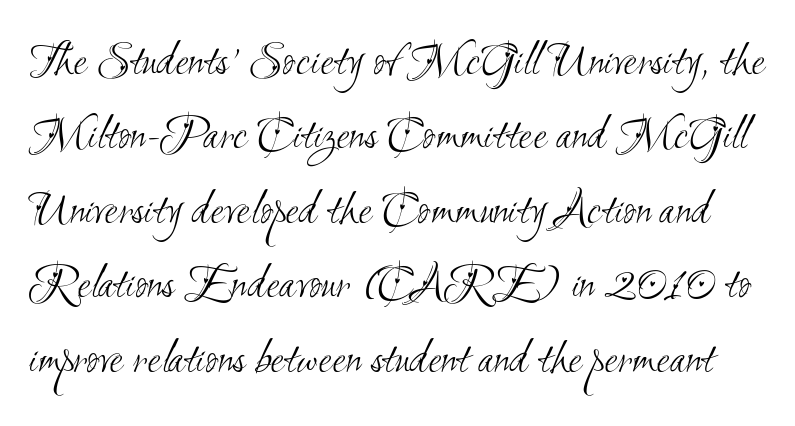
The image shows 49 px light, condensed sans-serif type; set normal line spacing (1.52x), normal letter spacing, not underlined; medium stroke contrast and a small x-height.
